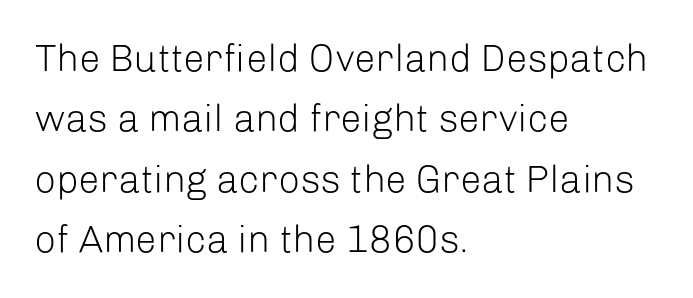
{"serif": "no", "italic": "no", "bold": "no", "weight": "light", "width": "normal", "stroke_contrast": "low", "x_height": "medium", "monospaced": "no", "underline": "no", "align": "left", "line_spacing": "normal", "line_spacing_ratio": 1.59, "letter_spacing": "normal", "letter_spacing_em": 0.0, "glyph_px": 38}
